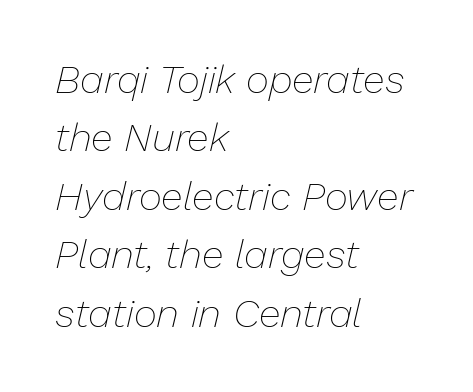
Q: Is the text bold? A: No.
Q: Is the text italic (slanted)? A: Yes, it leans right by about 13 degrees.
Q: Is the text underlined? A: No.
Q: How is the paragraph aligned? A: Left-aligned.
Q: Is the spacing between letters normal or unusually wide? A: Normal.
Q: Is the spacing between lines tight, normal or loose? A: Normal.
Q: Width (condensed, normal, or wide)? A: Normal.
Q: Stroke contrast? A: Low.
Q: x-height? A: Medium.
Q: Monospaced? A: No.
